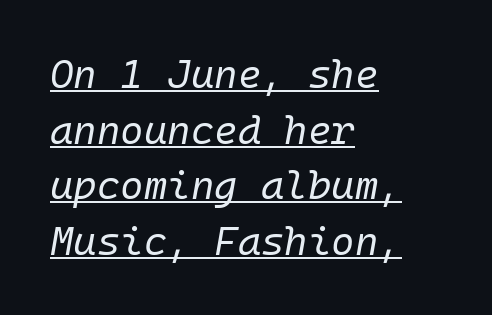
The strokes carry an ordinary text weight at most. This rendering uses left alignment, leaving the right contour irregular. Emphasis-style slanted type is in use. In terms of leading, this rendering sits right in the middle. Tracking value appears to be zero — textbook default spacing.
